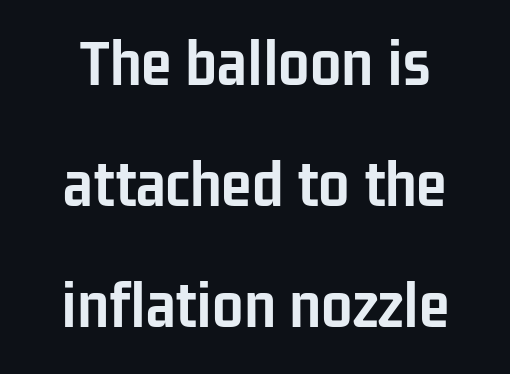
Q: Is the text bold? A: Yes.
Q: Is the text italic (slanted)? A: No, it is upright.
Q: Is the typeface a serif or a sans-serif typeface? A: Sans-serif.
Q: Is the text underlined? A: No.
Q: How is the paragraph aligned? A: Centered.
Q: Is the spacing between letters normal or unusually wide? A: Normal.
Q: Width (condensed, normal, or wide)? A: Condensed.
Q: Stroke contrast? A: Low.
Q: x-height? A: Medium.
Q: Monospaced? A: No.
